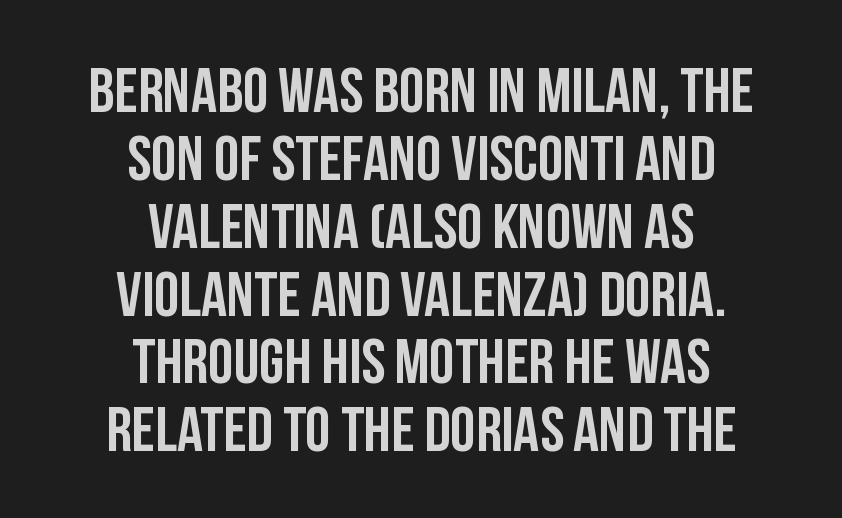
The image shows 64 px condensed sans-serif type, upright; set centered, tight line spacing (1.06x), normal letter spacing, not underlined; low stroke contrast and a large x-height.
